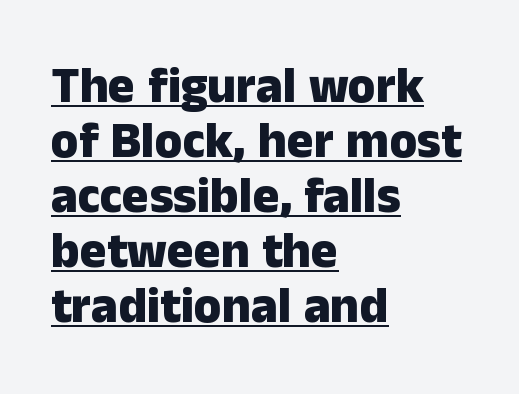
The image shows 50 px heavy sans-serif type, upright; set left-aligned, tight line spacing (1.1x), normal letter spacing, underlined; low stroke contrast and a medium x-height.
